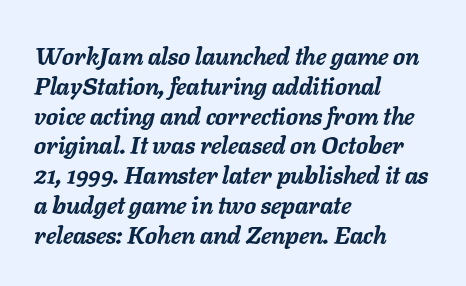
The image shows 24 px bold type, italic (leaning right); set left-aligned, line spacing 1.24x, normal letter spacing, not underlined.
